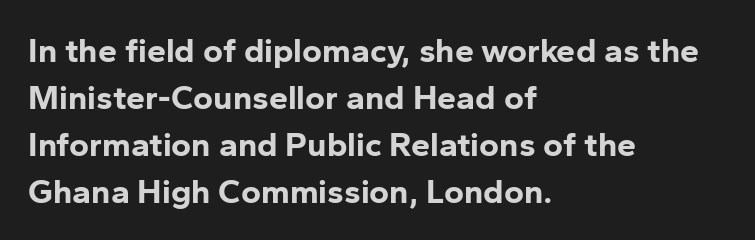
{"serif": "no", "italic": "no", "bold": "yes", "weight": "bold", "width": "normal", "stroke_contrast": "low", "x_height": "medium", "monospaced": "no", "underline": "no", "align": "left", "line_spacing": "normal", "line_spacing_ratio": 1.38, "letter_spacing": "normal", "letter_spacing_em": 0.0, "glyph_px": 34}
